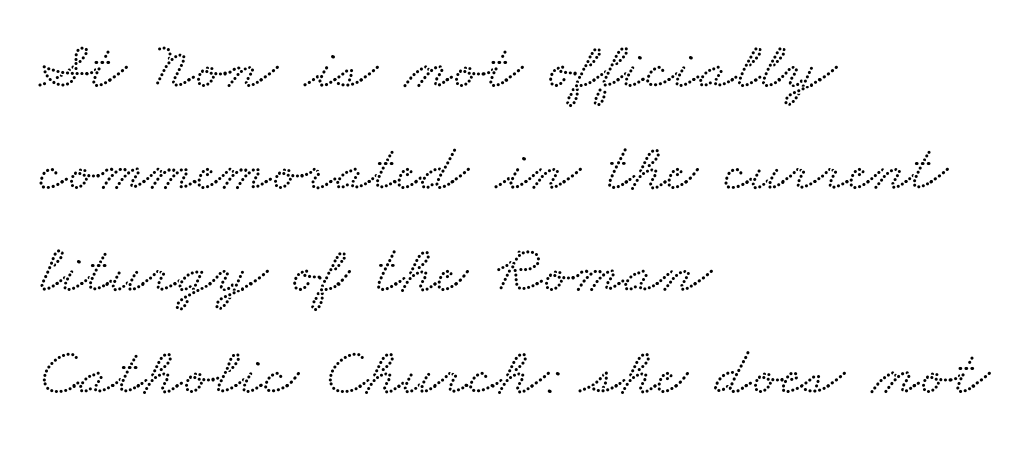
Do the characters align in a grid? No, the font is proportional. Underlining? Definitely not there. The lines are quadded left. The vertical gap from one line to the next is medium.
